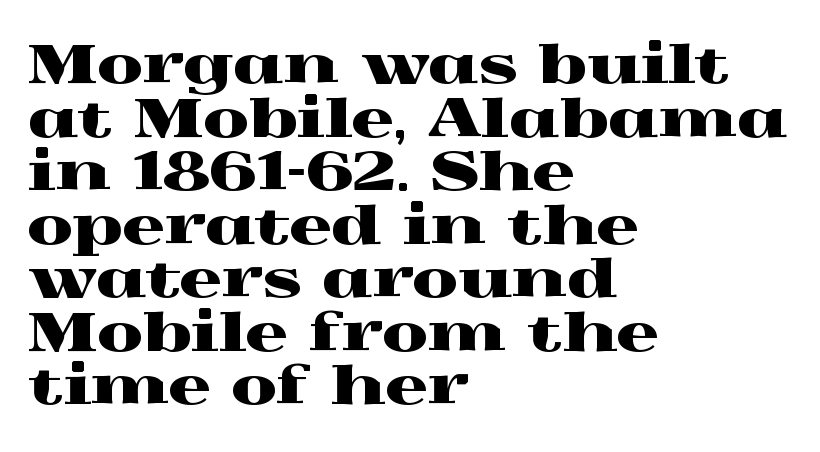
{"serif": "yes", "italic": "no", "width": "wide", "x_height": "medium", "monospaced": "no", "underline": "no", "align": "left", "line_spacing": "tight", "line_spacing_ratio": 1.01, "letter_spacing": "normal", "letter_spacing_em": 0.0, "glyph_px": 53}
